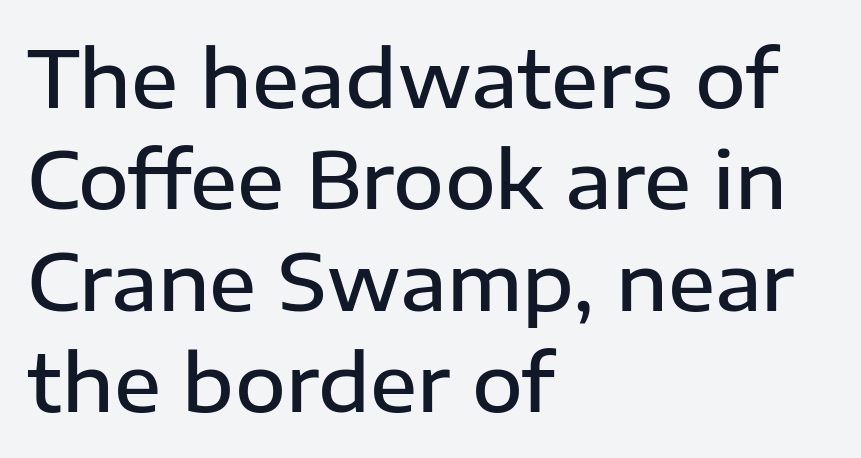
Q: Is the text bold? A: Semi-bold.
Q: Is the text italic (slanted)? A: No, it is upright.
Q: Is the typeface a serif or a sans-serif typeface? A: Sans-serif.
Q: Is the text underlined? A: No.
Q: How is the paragraph aligned? A: Left-aligned.
Q: Is the spacing between letters normal or unusually wide? A: Normal.
Q: Is the spacing between lines tight, normal or loose? A: Normal.
Q: Width (condensed, normal, or wide)? A: Normal.
Q: Stroke contrast? A: Low.
Q: x-height? A: Medium.
Q: Monospaced? A: No.
